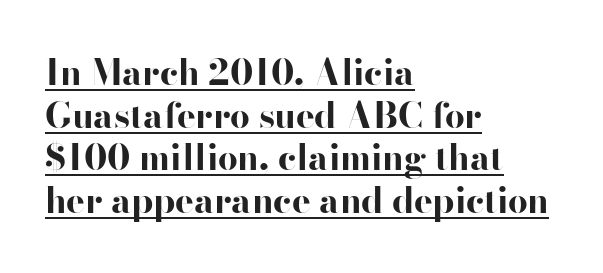
This is the regular roman posture of the typeface. The letters advance in unequal steps, a hallmark of proportional type. Short note: letters normally spaced. Look at the stroke-to-counter ratio: heavy, a bold.
